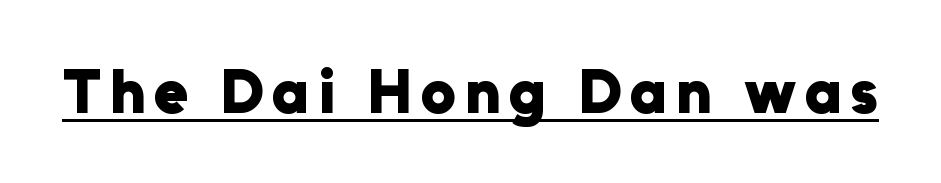
The image shows 62 px heavy sans-serif type, upright; set underlined; low stroke contrast and a medium x-height.
